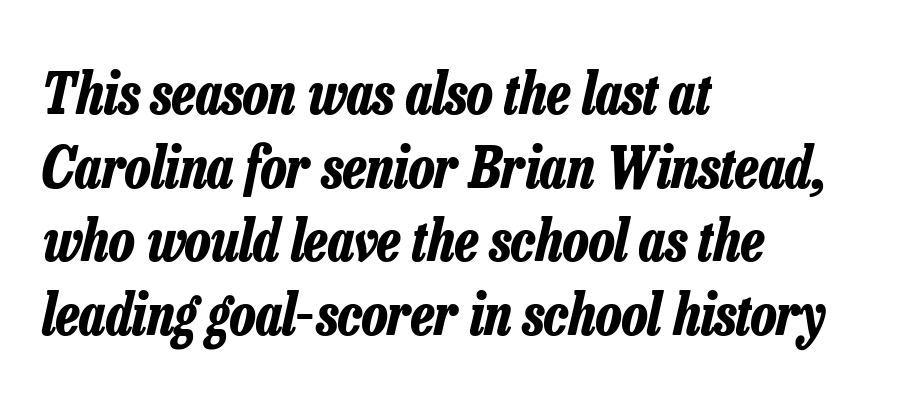
{"italic": "yes", "lean": "right", "slant_degrees": 13, "bold": "yes", "weight": "bold", "width": "condensed", "stroke_contrast": "low", "x_height": "medium", "monospaced": "no", "underline": "no", "align": "left", "line_spacing": "normal", "line_spacing_ratio": 1.29, "letter_spacing": "normal", "letter_spacing_em": 0.0, "glyph_px": 57}
